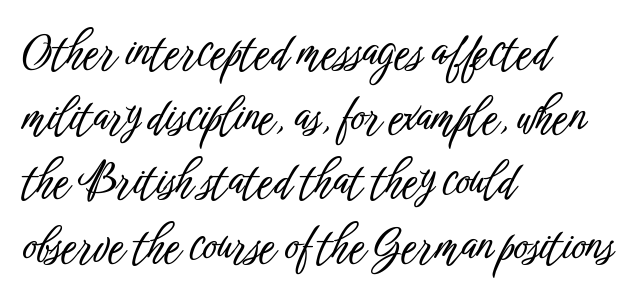
Q: Is the text italic (slanted)? A: Yes.
Q: Is the typeface a serif or a sans-serif typeface? A: Sans-serif.
Q: Is the text underlined? A: No.
Q: How is the paragraph aligned? A: Left-aligned.
Q: Is the spacing between letters normal or unusually wide? A: Normal.
Q: Is the spacing between lines tight, normal or loose? A: Normal.
Q: Width (condensed, normal, or wide)? A: Condensed.
Q: Stroke contrast? A: Low.
Q: x-height? A: Medium.
Q: Monospaced? A: No.
